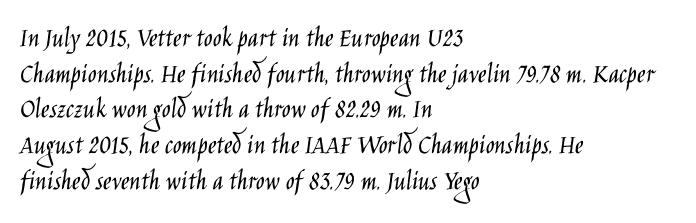
The image shows 29 px light, condensed sans-serif type; set left-aligned, line spacing 1.23x, normal letter spacing, not underlined; low stroke contrast and a large x-height.
